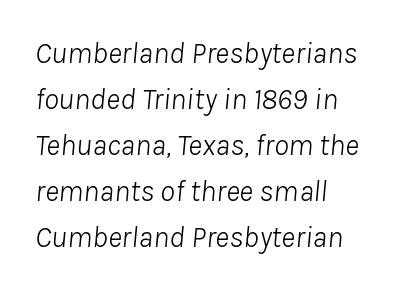
The image shows 30 px light type, italic (leaning right); set left-aligned, normal line spacing (1.53x), normal letter spacing, not underlined; low stroke contrast and a medium x-height.
